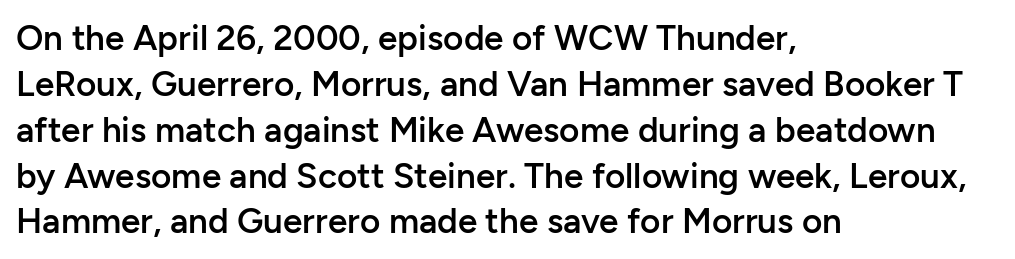
Q: Is the text bold? A: Semi-bold.
Q: Is the text italic (slanted)? A: No, it is upright.
Q: Is the typeface a serif or a sans-serif typeface? A: Sans-serif.
Q: Is the text underlined? A: No.
Q: How is the paragraph aligned? A: Left-aligned.
Q: Is the spacing between letters normal or unusually wide? A: Normal.
Q: Is the spacing between lines tight, normal or loose? A: Normal.
Q: Width (condensed, normal, or wide)? A: Normal.
Q: Stroke contrast? A: Low.
Q: x-height? A: Medium.
Q: Monospaced? A: No.
